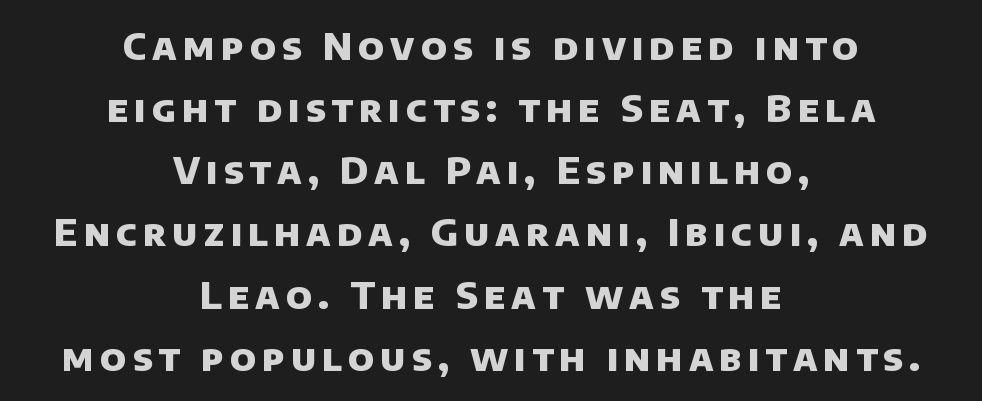
Q: Is the text bold? A: Yes.
Q: Is the typeface a serif or a sans-serif typeface? A: Sans-serif.
Q: Is the text underlined? A: No.
Q: How is the paragraph aligned? A: Centered.
Q: Is the spacing between lines tight, normal or loose? A: Normal.
Q: Width (condensed, normal, or wide)? A: Normal.
Q: Stroke contrast? A: Low.
Q: x-height? A: Large.
Q: Monospaced? A: No.
